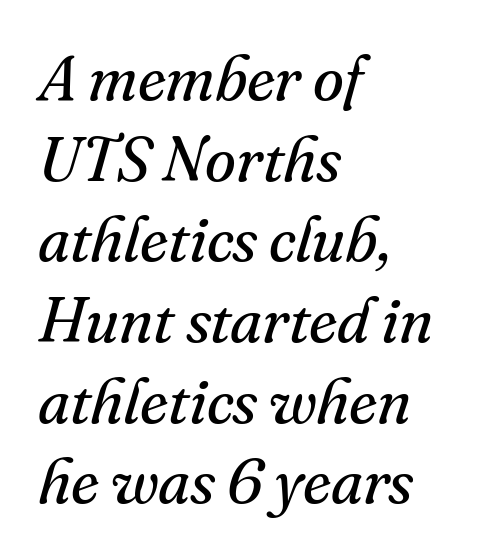
Q: Is the text bold? A: No.
Q: Is the text italic (slanted)? A: Yes, it leans right by about 16 degrees.
Q: Is the typeface a serif or a sans-serif typeface? A: Serif.
Q: Is the text underlined? A: No.
Q: How is the paragraph aligned? A: Left-aligned.
Q: Is the spacing between letters normal or unusually wide? A: Normal.
Q: Is the spacing between lines tight, normal or loose? A: Normal.
Q: Width (condensed, normal, or wide)? A: Normal.
Q: Stroke contrast? A: Medium.
Q: x-height? A: Small.
Q: Monospaced? A: No.
